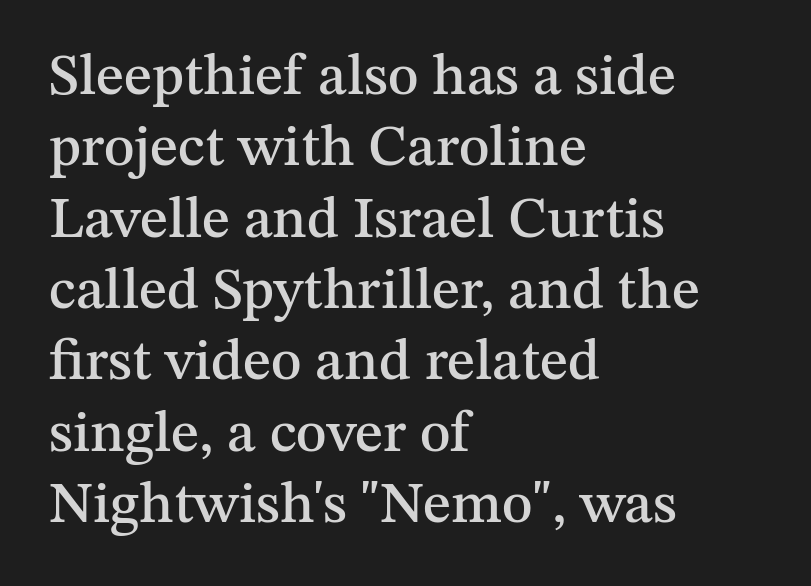
The image shows 58 px serif type, upright; set left-aligned, line spacing 1.23x, normal letter spacing, not underlined; medium stroke contrast and a medium x-height.
